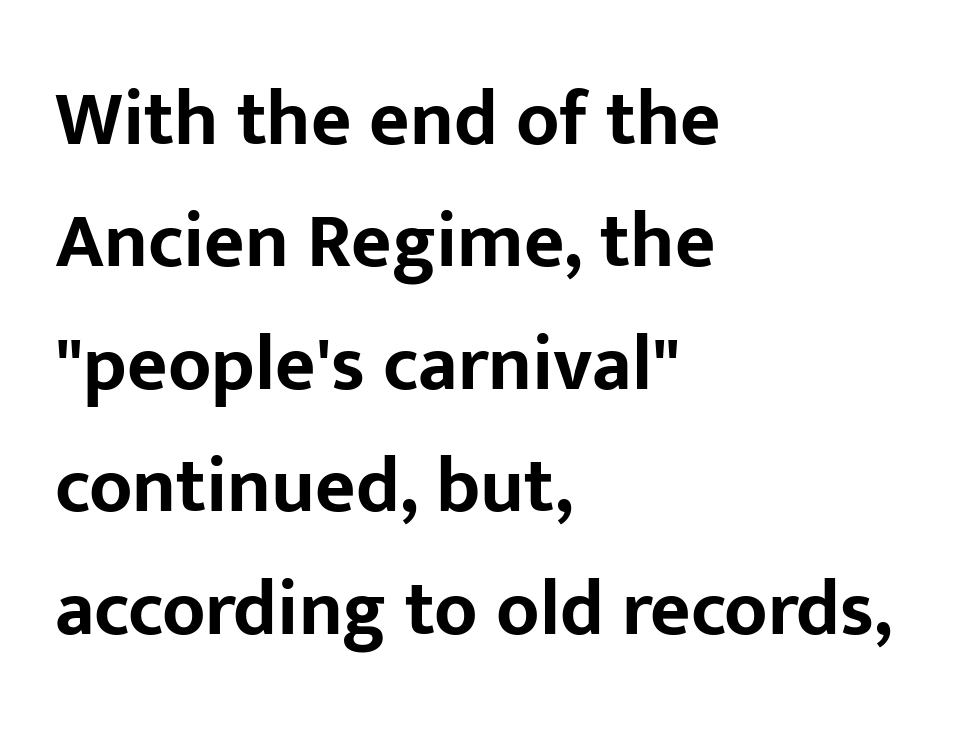
The image shows 78 px bold sans-serif type, upright; set left-aligned, normal line spacing (1.57x), normal letter spacing, not underlined; low stroke contrast and a medium x-height.
